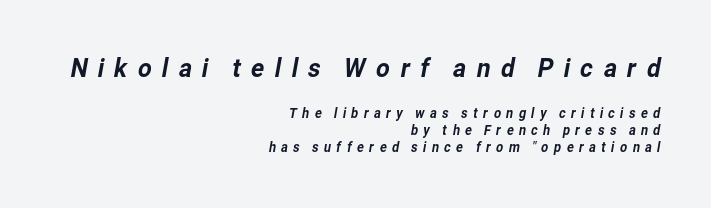
The image shows 27 px text type; set right-aligned, line spacing 1.21x, unusually wide letter spacing (+0.33 em), not underlined; the first (top) block is 1.93x larger.
